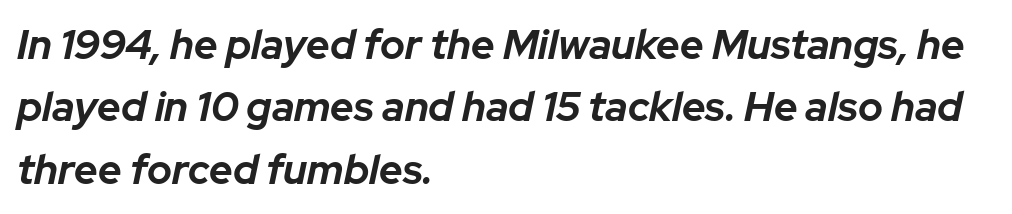
{"italic": "yes", "lean": "right", "slant_degrees": 12, "bold": "yes", "weight": "bold", "width": "normal", "stroke_contrast": "low", "x_height": "medium", "monospaced": "no", "underline": "no", "align": "left", "line_spacing": "normal", "line_spacing_ratio": 1.52, "letter_spacing": "normal", "letter_spacing_em": 0.0, "glyph_px": 41}
